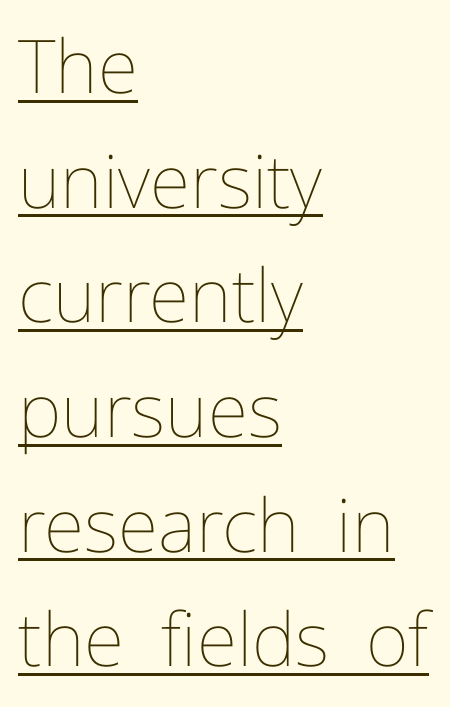
Q: Is the text bold? A: No.
Q: Is the text italic (slanted)? A: No, it is upright.
Q: Is the text underlined? A: Yes.
Q: How is the paragraph aligned? A: Left-aligned.
Q: Is the spacing between letters normal or unusually wide? A: Normal.
Q: Is the spacing between lines tight, normal or loose? A: Normal.
Q: Width (condensed, normal, or wide)? A: Normal.
Q: Stroke contrast? A: Low.
Q: x-height? A: Medium.
Q: Monospaced? A: No.
